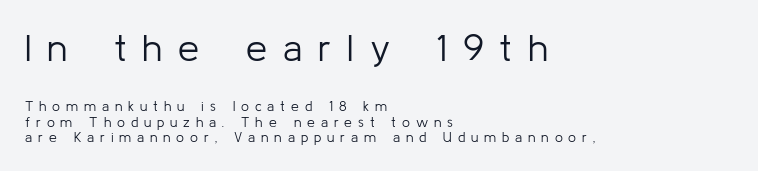
{"serif": "no", "italic": "no", "bold": "no", "weight": "light", "width": "normal", "stroke_contrast": "low", "x_height": "medium", "monospaced": "no", "underline": "no", "align": "left", "line_spacing": "tight", "line_spacing_ratio": 1.1, "letter_spacing": "wide", "letter_spacing_em": 0.42, "larger_block": "first", "size_ratio": 2.71, "glyph_px": 38}
